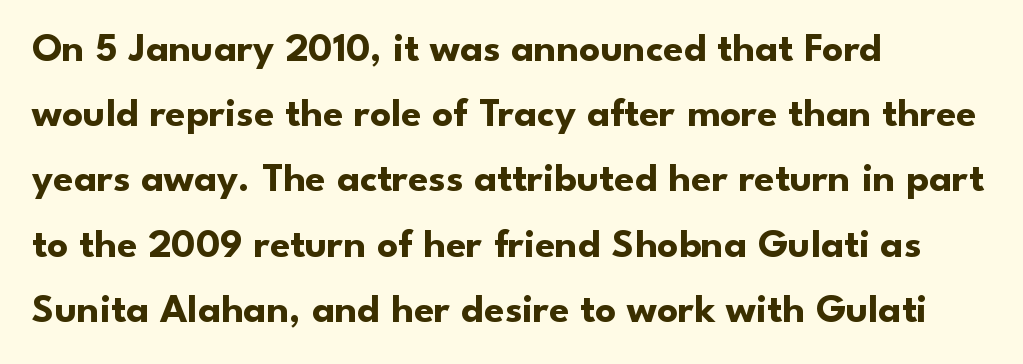
Does the type have serifs? No, each stem ends abruptly. Italic? Not at all — the glyphs are vertical. No extra tracking has been applied to these lines. This rendering features lettering with no underline. The paragraph shown leans on its left margin. Bold? Absolutely — the strokes are thick and heavy.
